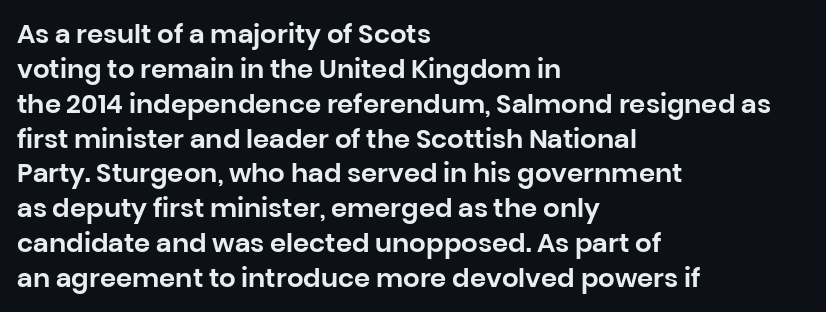
The letters stand straight up with perfectly vertical stems. Anything drawn beneath the words? Only blank space. Vertical spacing — default. Short note: letters normally spaced. Leftover space on each line is placed entirely after the last word.
